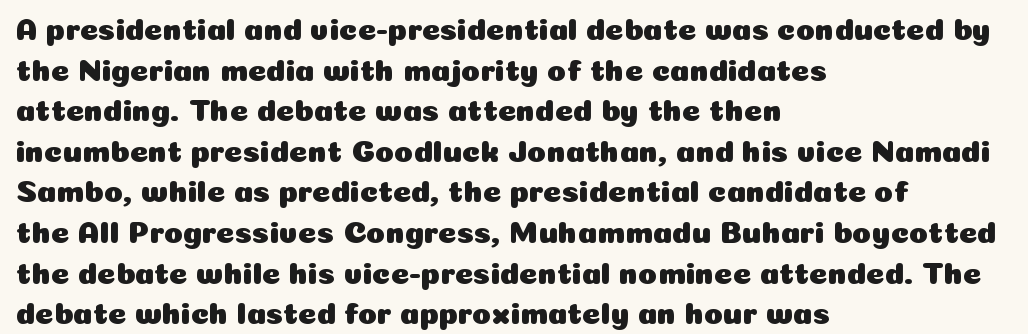
The image shows 31 px sans-serif type, upright; set left-aligned, normal line spacing (1.31x), normal letter spacing, not underlined; low stroke contrast and a medium x-height.
